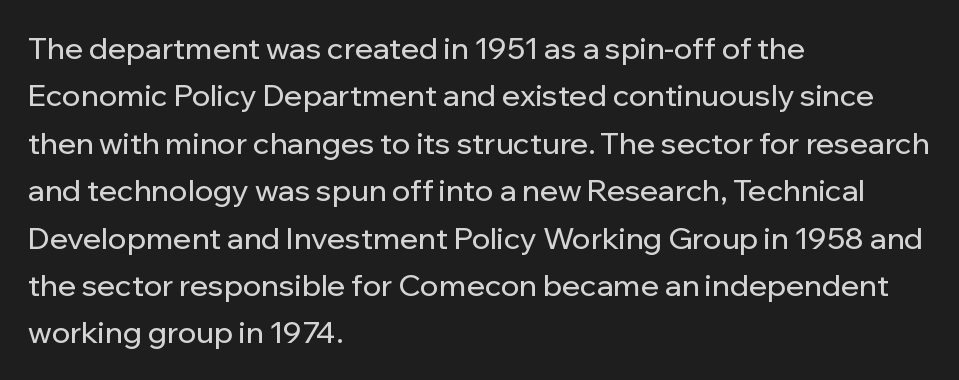
Descenders hang freely into open space. The letters advance in unequal steps, a hallmark of proportional type. A typesetter would call this leading conventional body-copy spacing. Style check: upright.
